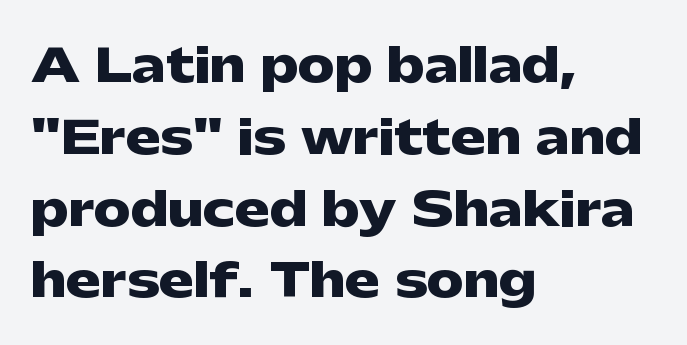
The image shows 46 px heavy, wide sans-serif type, upright; set left-aligned, normal line spacing (1.56x), normal letter spacing, not underlined; low stroke contrast and a medium x-height.
